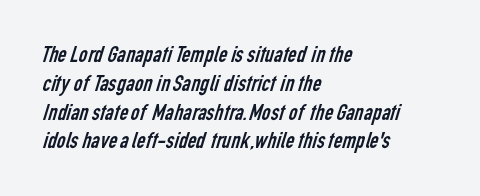
{"bold": "no", "underline": "no", "align": "left", "line_spacing_ratio": 1.2, "letter_spacing": "normal", "letter_spacing_em": 0.0, "glyph_px": 24}
